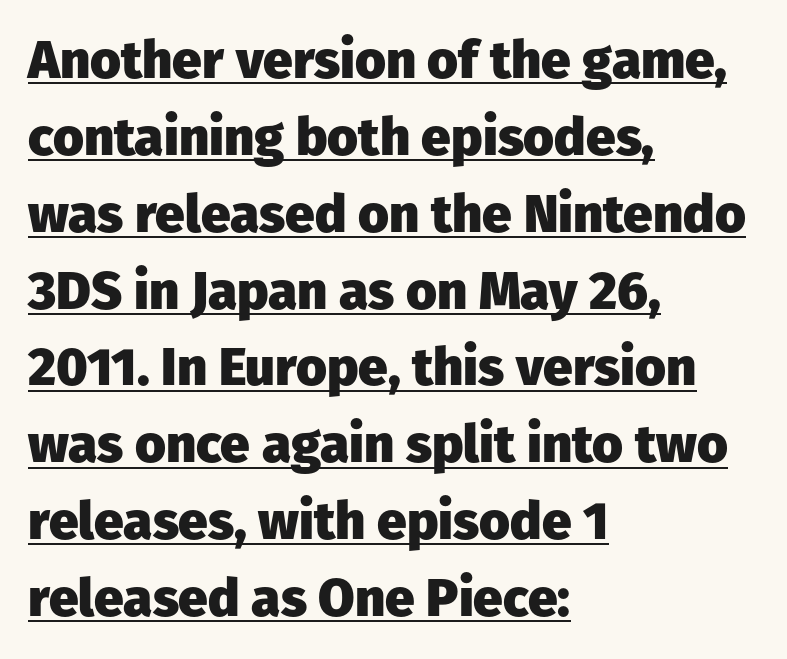
The image shows 53 px heavy sans-serif type, upright; set left-aligned, normal line spacing (1.45x), normal letter spacing, underlined; low stroke contrast and a medium x-height.
